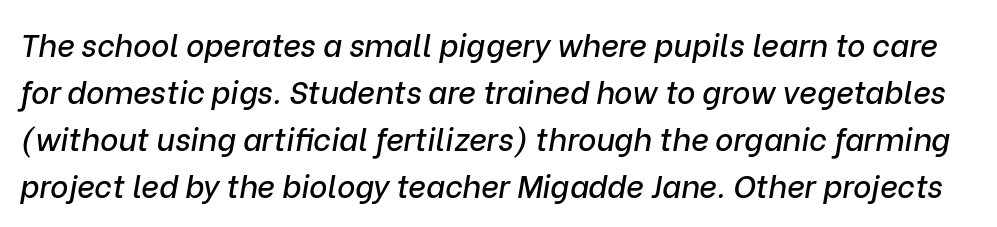
{"italic": "yes", "lean": "right", "slant_degrees": 9, "width": "normal", "stroke_contrast": "low", "x_height": "medium", "monospaced": "no", "underline": "no", "line_spacing": "normal", "line_spacing_ratio": 1.52, "letter_spacing": "normal", "letter_spacing_em": 0.0, "glyph_px": 31}
